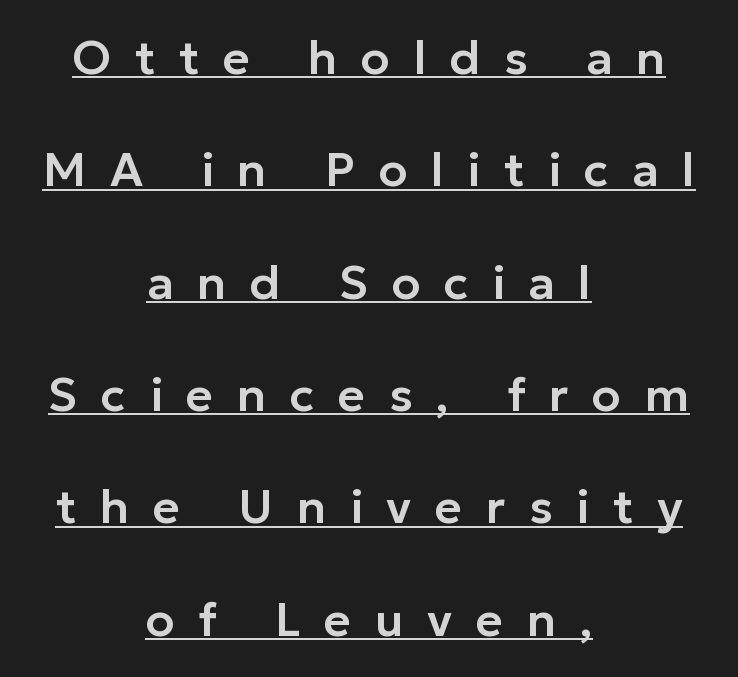
{"serif": "no", "italic": "no", "width": "normal", "stroke_contrast": "low", "x_height": "medium", "monospaced": "no", "underline": "yes", "align": "center", "line_spacing": "loose", "line_spacing_ratio": 2.39, "letter_spacing": "wide", "letter_spacing_em": 0.5, "glyph_px": 47}
